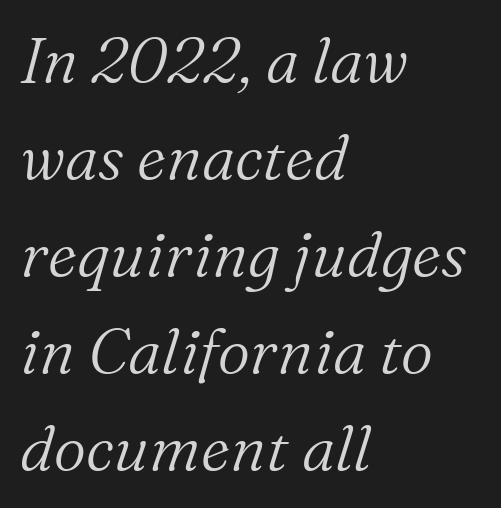
Q: Is the text bold? A: No.
Q: Is the text italic (slanted)? A: Yes, it leans right by about 16 degrees.
Q: Is the typeface a serif or a sans-serif typeface? A: Serif.
Q: Is the text underlined? A: No.
Q: How is the paragraph aligned? A: Left-aligned.
Q: Is the spacing between letters normal or unusually wide? A: Normal.
Q: Is the spacing between lines tight, normal or loose? A: Normal.
Q: Width (condensed, normal, or wide)? A: Normal.
Q: Stroke contrast? A: Medium.
Q: x-height? A: Medium.
Q: Monospaced? A: No.
